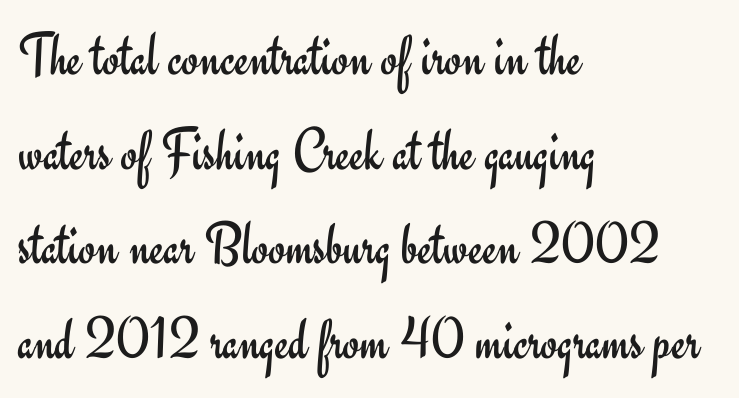
{"serif": "no", "bold": "no", "weight": "regular", "width": "normal", "stroke_contrast": "low", "x_height": "small", "monospaced": "no", "underline": "no", "align": "left", "line_spacing": "normal", "line_spacing_ratio": 1.55, "letter_spacing": "normal", "letter_spacing_em": 0.0, "glyph_px": 61}
